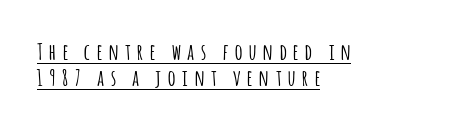
The image shows 23 px text type, upright; set left-aligned, tight line spacing (1.15x), unusually wide letter spacing (+0.3 em), underlined.
